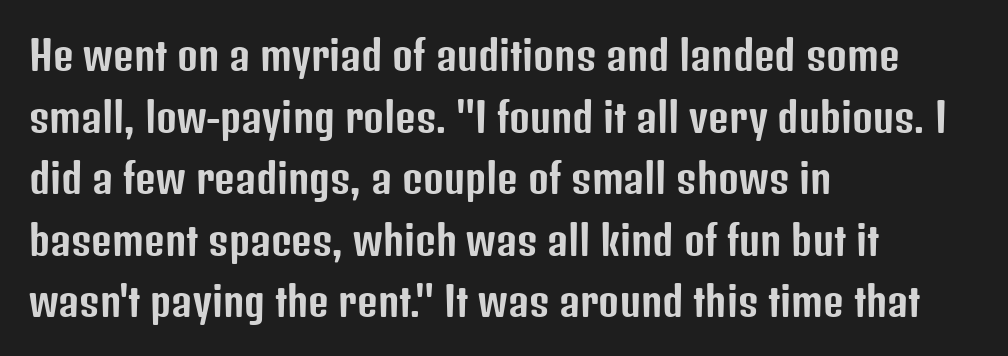
{"serif": "no", "italic": "no", "width": "condensed", "stroke_contrast": "low", "x_height": "medium", "monospaced": "no", "underline": "no", "align": "left", "line_spacing": "normal", "line_spacing_ratio": 1.54, "letter_spacing": "normal", "letter_spacing_em": 0.0, "glyph_px": 40}
